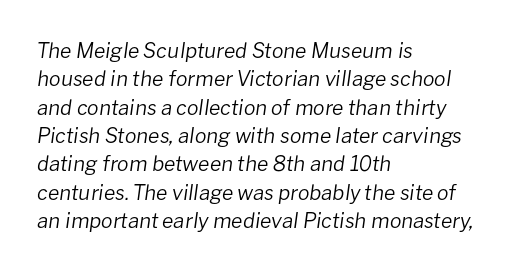
Q: Is the text bold? A: No.
Q: Is the text italic (slanted)? A: Yes, it leans right by about 8 degrees.
Q: Is the text underlined? A: No.
Q: How is the paragraph aligned? A: Left-aligned.
Q: Is the spacing between letters normal or unusually wide? A: Normal.
Q: Is the spacing between lines tight, normal or loose? A: Normal.
